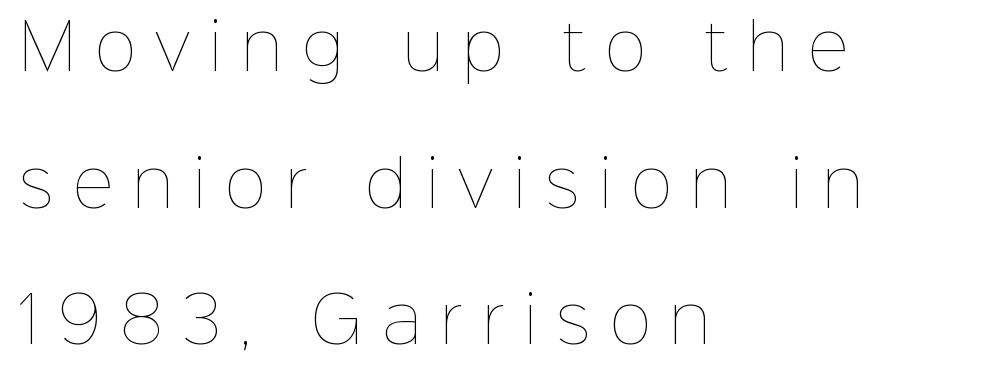
Q: Is the text bold? A: No.
Q: Is the text italic (slanted)? A: No, it is upright.
Q: Is the text underlined? A: No.
Q: How is the paragraph aligned? A: Left-aligned.
Q: Is the spacing between letters normal or unusually wide? A: Unusually wide.
Q: Is the spacing between lines tight, normal or loose? A: Loose.
Q: Width (condensed, normal, or wide)? A: Normal.
Q: Stroke contrast? A: Low.
Q: x-height? A: Medium.
Q: Monospaced? A: No.
